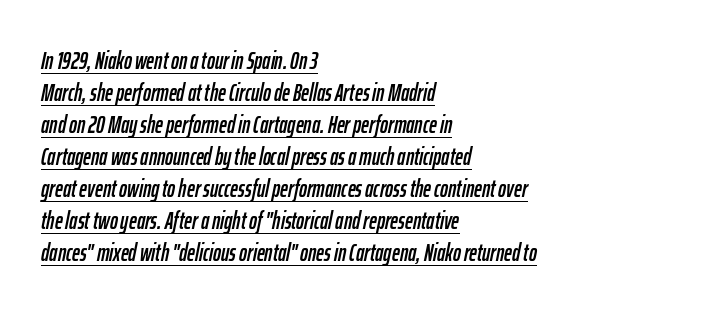
{"italic": "yes", "lean": "right", "slant_degrees": 12, "underline": "yes", "align": "left", "line_spacing": "normal", "line_spacing_ratio": 1.33, "letter_spacing": "normal", "letter_spacing_em": 0.0, "glyph_px": 24}
